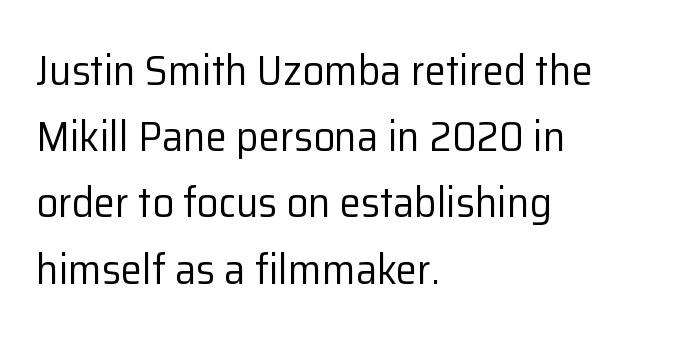
Q: Is the text bold? A: No.
Q: Is the text italic (slanted)? A: No, it is upright.
Q: Is the typeface a serif or a sans-serif typeface? A: Sans-serif.
Q: Is the text underlined? A: No.
Q: How is the paragraph aligned? A: Left-aligned.
Q: Is the spacing between letters normal or unusually wide? A: Normal.
Q: Is the spacing between lines tight, normal or loose? A: Normal.
Q: Width (condensed, normal, or wide)? A: Normal.
Q: Stroke contrast? A: Low.
Q: x-height? A: Medium.
Q: Monospaced? A: No.
